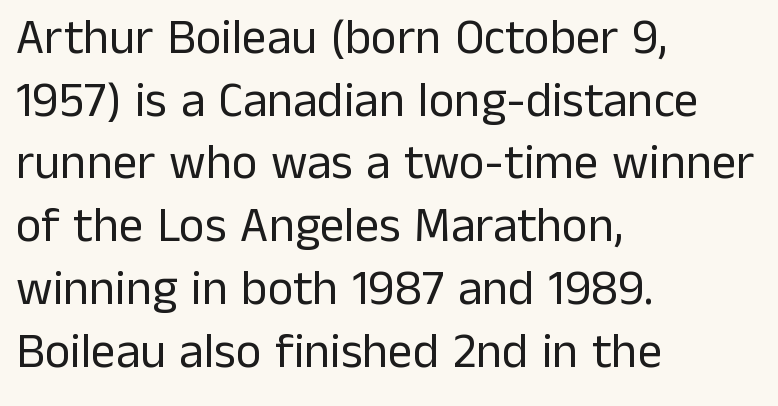
The image shows 49 px regular-weight sans-serif type, upright; set left-aligned, normal line spacing (1.28x), normal letter spacing, not underlined; low stroke contrast and a medium x-height.
